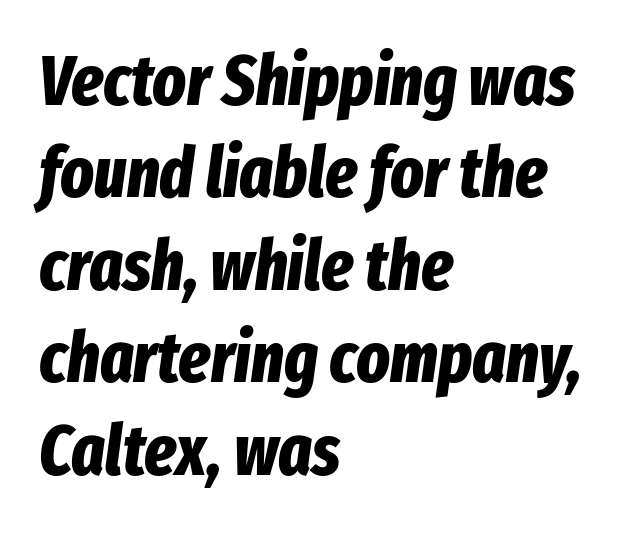
Emphasis by weight is at full strength: bold. Rendered with sloped, italic letterforms. The letters advance in unequal steps, a hallmark of proportional type. Compared with typical paragraphs, the rows here are spaced about the same. Inter-character spacing is left at the font's built-in metrics. Line beginnings align vertically; line endings do not.
